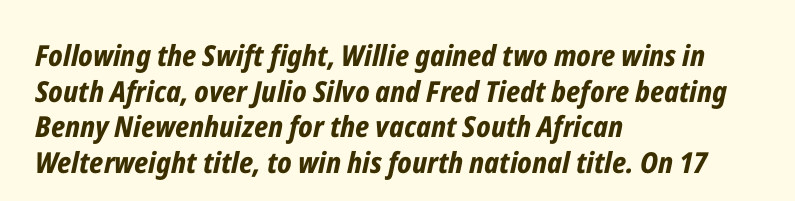
Q: Is the text bold? A: Yes.
Q: Is the text italic (slanted)? A: Yes, it leans right by about 12 degrees.
Q: Is the text underlined? A: No.
Q: How is the paragraph aligned? A: Left-aligned.
Q: Is the spacing between letters normal or unusually wide? A: Normal.
Q: Width (condensed, normal, or wide)? A: Condensed.
Q: Stroke contrast? A: Low.
Q: x-height? A: Medium.
Q: Monospaced? A: No.
